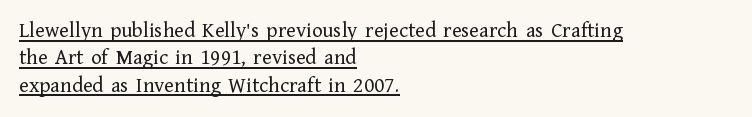
{"italic": "no", "bold": "no", "underline": "yes", "align": "left", "line_spacing_ratio": 1.24, "letter_spacing": "normal", "letter_spacing_em": 0.0, "glyph_px": 22}
